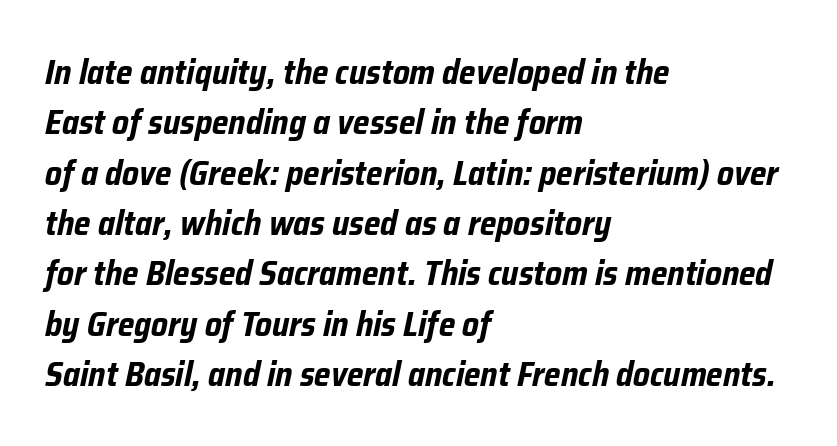
The image shows 34 px bold, condensed type, italic (leaning right); set left-aligned, normal line spacing (1.48x), normal letter spacing, not underlined; low stroke contrast and a medium x-height.
